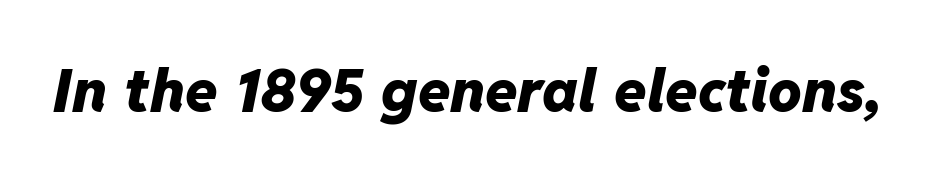
{"italic": "yes", "lean": "right", "slant_degrees": 11, "bold": "yes", "weight": "heavy", "width": "normal", "stroke_contrast": "low", "x_height": "medium", "monospaced": "no", "underline": "no", "letter_spacing": "normal", "letter_spacing_em": 0.0, "glyph_px": 59}
